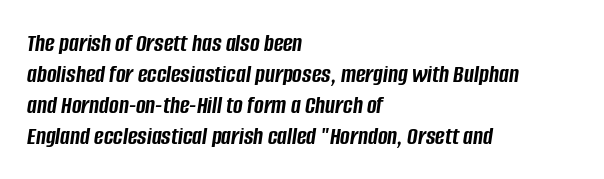
A clean baseline with only descenders dipping below it. A typesetter would call this zero additional tracking. Compared with an ordinary text face, these strokes are far heavier — a full bold. All the whitespace from short lines collects on the right.
